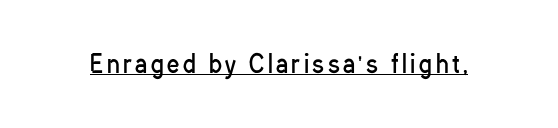
The image shows 24 px text type, upright; set underlined.
